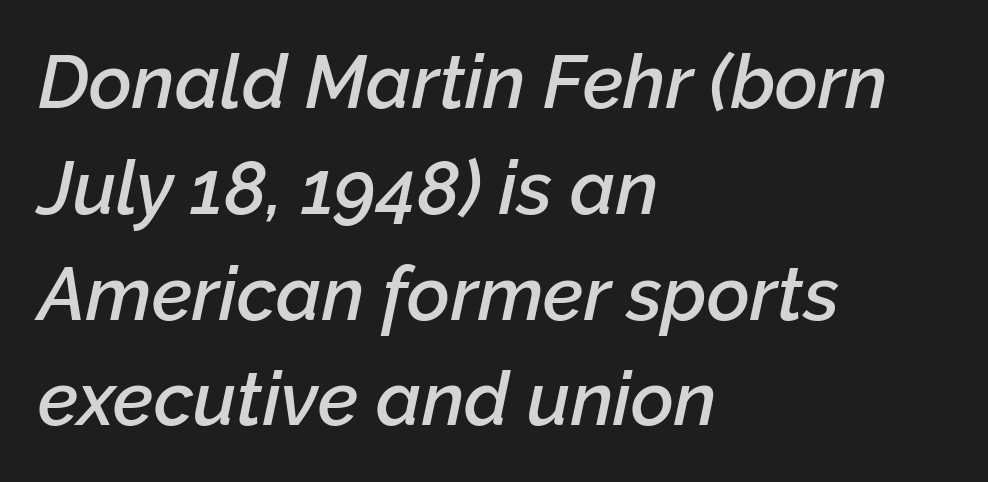
The image shows 74 px semibold type, italic (leaning right); set left-aligned, normal line spacing (1.43x), normal letter spacing, not underlined; low stroke contrast and a medium x-height.
